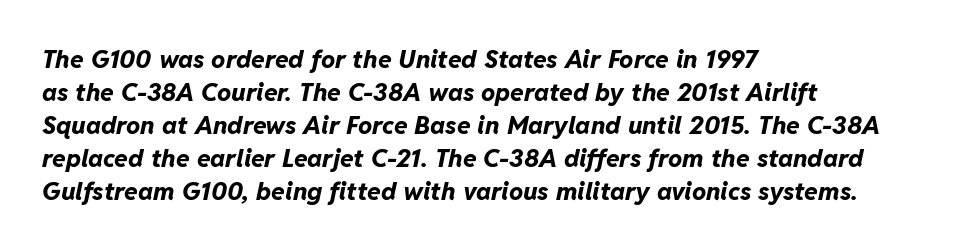
Q: Is the text bold? A: Yes.
Q: Is the text italic (slanted)? A: Yes, it leans right by about 11 degrees.
Q: Is the text underlined? A: No.
Q: How is the paragraph aligned? A: Left-aligned.
Q: Is the spacing between letters normal or unusually wide? A: Normal.
Q: Is the spacing between lines tight, normal or loose? A: Normal.
